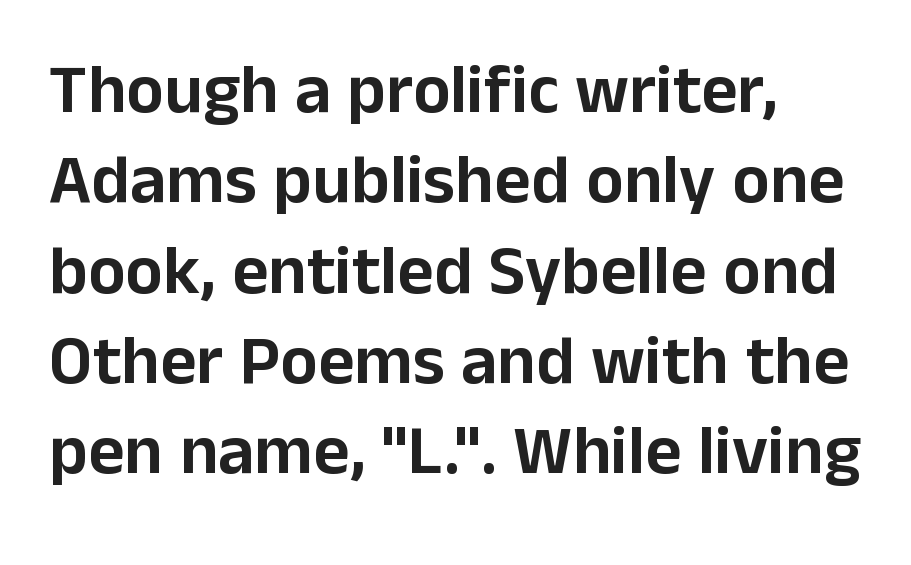
{"serif": "no", "italic": "no", "width": "normal", "stroke_contrast": "low", "x_height": "medium", "monospaced": "no", "underline": "no", "align": "left", "line_spacing": "normal", "line_spacing_ratio": 1.29, "letter_spacing": "normal", "letter_spacing_em": 0.0, "glyph_px": 70}
